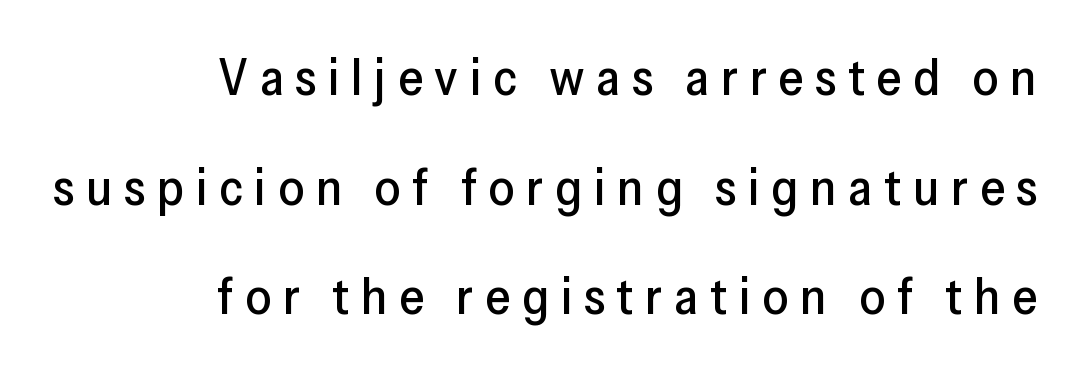
The image shows 51 px sans-serif type, upright; set right-aligned, loose line spacing (2.15x), unusually wide letter spacing (+0.23 em), not underlined; low stroke contrast and a medium x-height.
